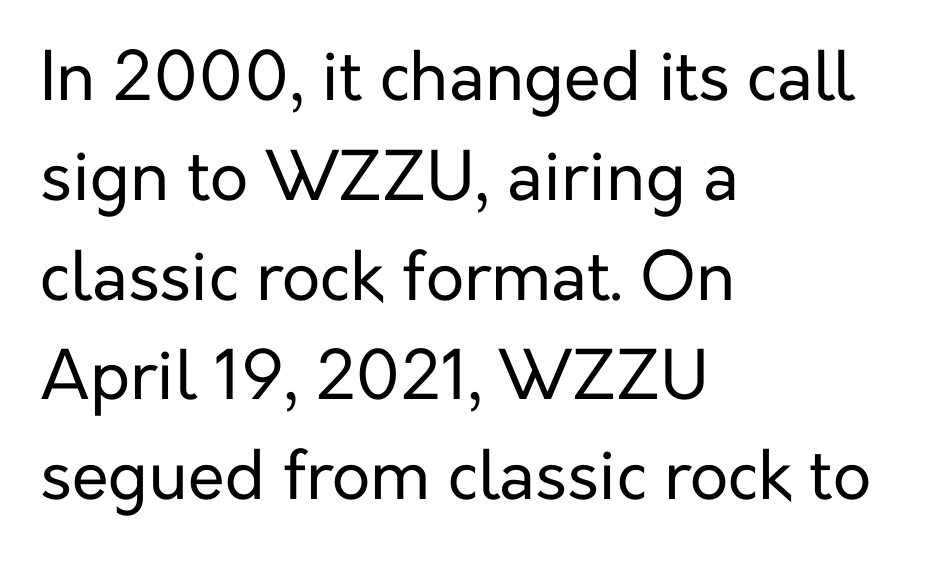
To sum up the face: it is a sans, with no serifs. You could not count columns in this text — the font is proportionally spaced. The string is rendered with underlining switched off. When letters stand straight like this, we call the style roman or upright.
